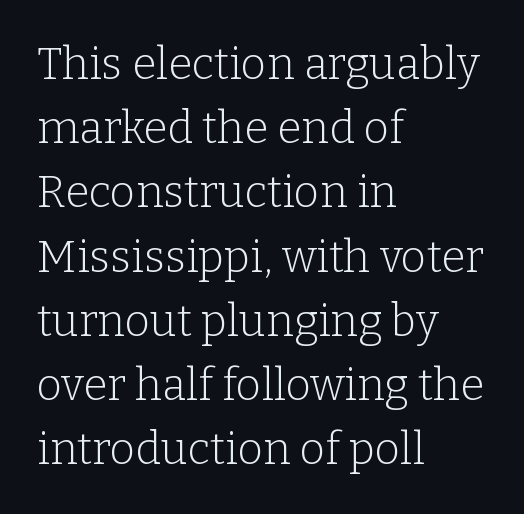
{"serif": "yes", "italic": "no", "bold": "no", "weight": "light", "width": "normal", "stroke_contrast": "low", "x_height": "medium", "monospaced": "no", "underline": "no", "align": "left", "line_spacing": "normal", "line_spacing_ratio": 1.46, "letter_spacing": "normal", "letter_spacing_em": 0.0, "glyph_px": 44}
